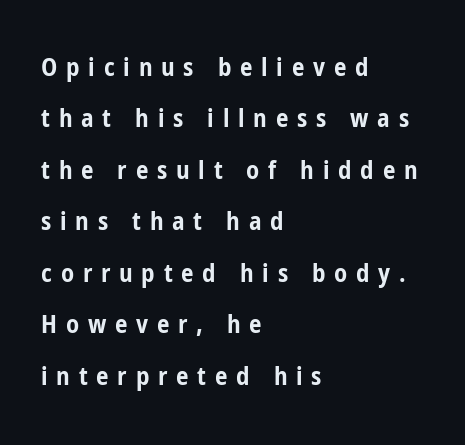
Q: Is the text bold? A: Yes.
Q: Is the text italic (slanted)? A: No, it is upright.
Q: Is the text underlined? A: No.
Q: How is the paragraph aligned? A: Left-aligned.
Q: Is the spacing between letters normal or unusually wide? A: Unusually wide.
Q: Is the spacing between lines tight, normal or loose? A: Loose.
